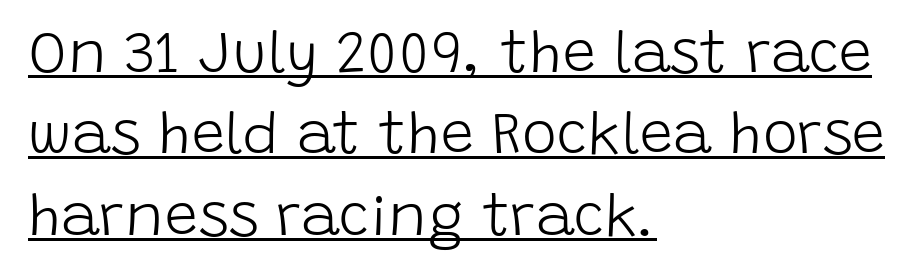
In terms of letterform style, serifs are entirely absent. Reading down the column, the eye jumps a familiar distance to each next line. This sample uses an upright cut, with every glyph sitting square on the baseline. The lines are quadded left. The letters advance in unequal steps, a hallmark of proportional type.
